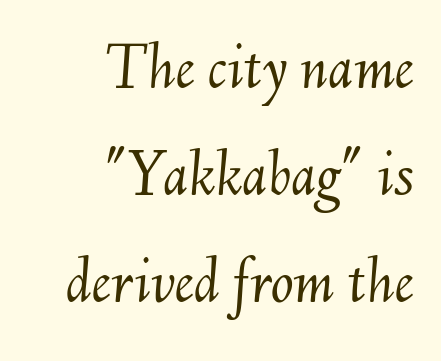
{"italic": "yes", "lean": "right", "slant_degrees": 6, "bold": "no", "weight": "light", "width": "normal", "stroke_contrast": "medium", "x_height": "small", "monospaced": "no", "underline": "no", "align": "right", "line_spacing": "normal", "line_spacing_ratio": 1.57, "letter_spacing": "normal", "letter_spacing_em": 0.0, "glyph_px": 68}
